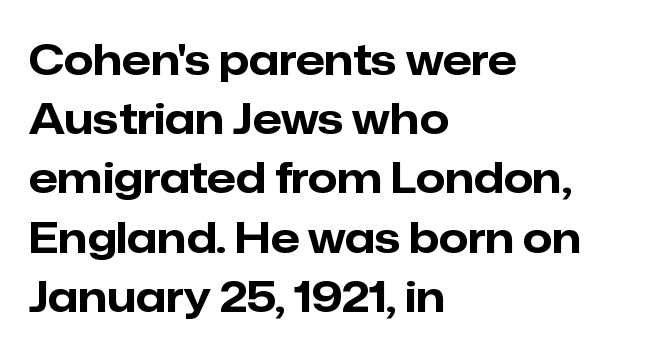
{"serif": "no", "italic": "no", "bold": "yes", "weight": "bold", "width": "normal", "stroke_contrast": "low", "x_height": "medium", "monospaced": "no", "underline": "no", "align": "left", "line_spacing": "normal", "line_spacing_ratio": 1.41, "letter_spacing": "normal", "letter_spacing_em": 0.0, "glyph_px": 42}
